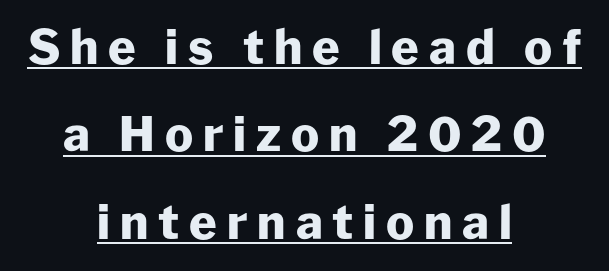
{"serif": "no", "italic": "no", "bold": "yes", "weight": "heavy", "width": "normal", "stroke_contrast": "low", "x_height": "medium", "monospaced": "no", "underline": "yes", "align": "center", "line_spacing_ratio": 1.86, "letter_spacing": "wide", "letter_spacing_em": 0.21, "glyph_px": 47}
